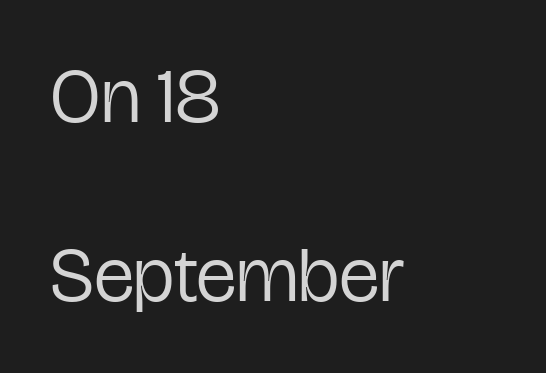
Think of a printed novel: that variable character pitch is what you see here. In terms of posture, this sample is upright. The typesetter chose a ragged-right arrangement here. What kind of face is this? One without serifs — a sans. The block of text is sparse from top to bottom, with ample space between rows.
